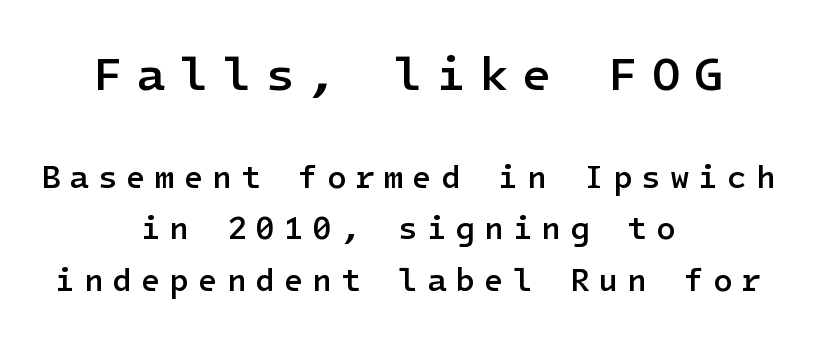
{"serif": "no", "italic": "no", "bold": "semi", "weight": "semibold", "width": "normal", "stroke_contrast": "low", "x_height": "medium", "underline": "no", "align": "center", "line_spacing": "normal", "line_spacing_ratio": 1.61, "letter_spacing": "wide", "letter_spacing_em": 0.28, "larger_block": "first", "size_ratio": 1.5, "glyph_px": 48}
